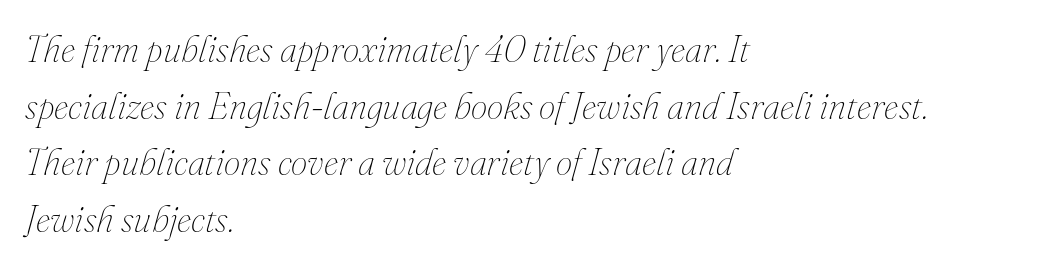
The strokes are not fattened; the text isn't bold. Think of a printed novel: that variable character pitch is what you see here. Each word holds together tightly as a unit, with standard inter-letter gaps. A clean baseline with only descenders dipping below it. Characters are canted at an angle relative to the baseline's perpendicular.
